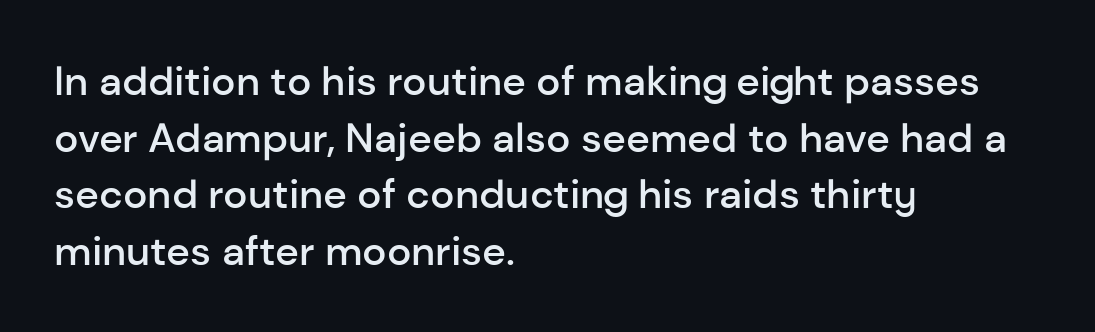
Q: Is the text bold? A: Semi-bold.
Q: Is the text italic (slanted)? A: No, it is upright.
Q: Is the typeface a serif or a sans-serif typeface? A: Sans-serif.
Q: Is the text underlined? A: No.
Q: How is the paragraph aligned? A: Left-aligned.
Q: Is the spacing between letters normal or unusually wide? A: Normal.
Q: Is the spacing between lines tight, normal or loose? A: Normal.
Q: Width (condensed, normal, or wide)? A: Normal.
Q: Stroke contrast? A: Low.
Q: x-height? A: Medium.
Q: Monospaced? A: No.
